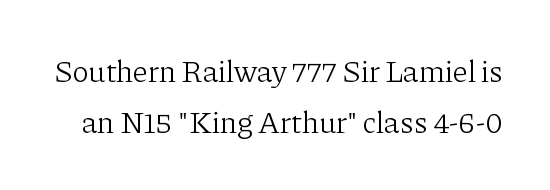
Yep, those are serifs on the letters. Check the space under the baseline: it is left empty. In terms of letterspacing, this is plain default setting. Weight: regular or lighter. Varying glyph widths throughout — classic text-font behaviour. Ordinary non-slanted type is in use.
